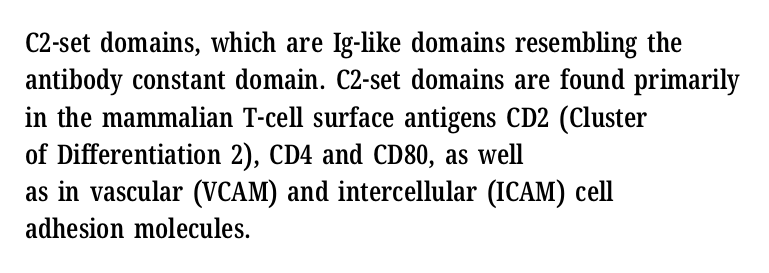
The image shows 27 px text type, upright; set left-aligned, normal line spacing (1.38x), normal letter spacing, not underlined.
